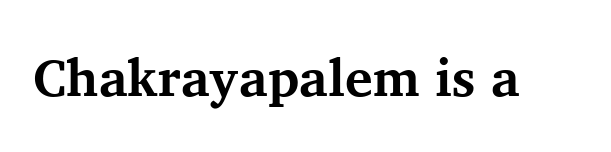
{"serif": "yes", "italic": "no", "bold": "yes", "weight": "bold", "width": "normal", "stroke_contrast": "medium", "x_height": "medium", "monospaced": "no", "underline": "no", "letter_spacing": "normal", "letter_spacing_em": 0.0, "glyph_px": 52}
